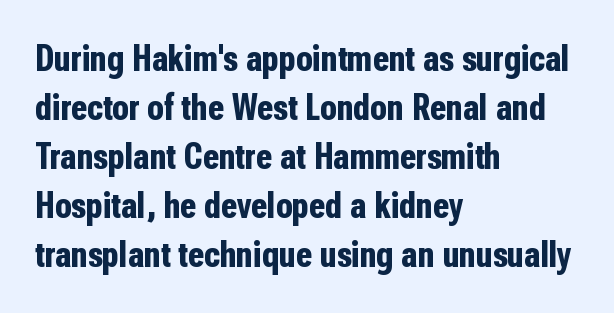
The image shows 38 px bold, condensed sans-serif type, upright; set left-aligned, normal line spacing (1.29x), normal letter spacing, not underlined; low stroke contrast and a medium x-height.
